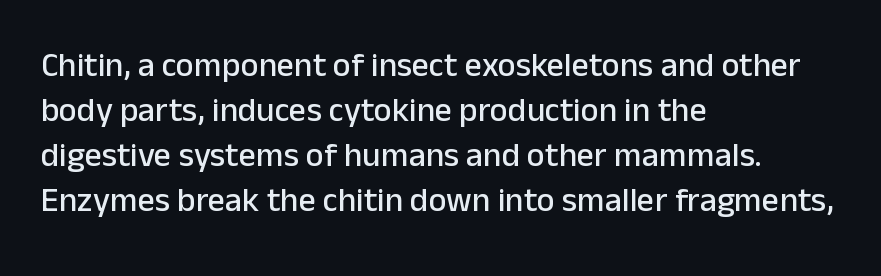
Q: Is the text italic (slanted)? A: No, it is upright.
Q: Is the typeface a serif or a sans-serif typeface? A: Sans-serif.
Q: Is the text underlined? A: No.
Q: How is the paragraph aligned? A: Left-aligned.
Q: Is the spacing between letters normal or unusually wide? A: Normal.
Q: Is the spacing between lines tight, normal or loose? A: Normal.
Q: Width (condensed, normal, or wide)? A: Normal.
Q: Stroke contrast? A: Low.
Q: x-height? A: Medium.
Q: Monospaced? A: No.
